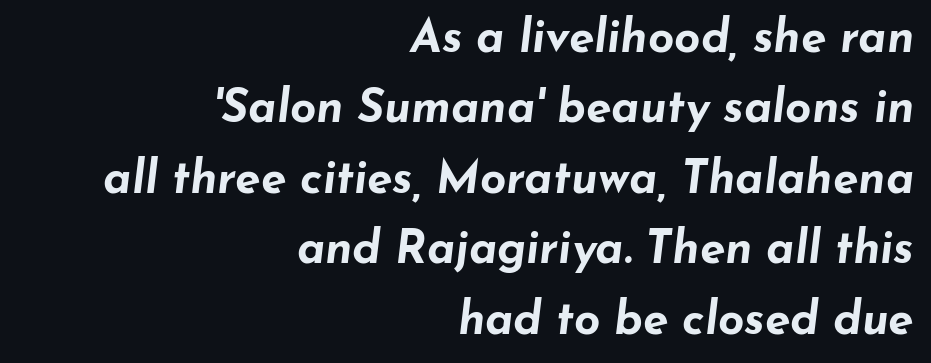
I'd describe the lettering as bold — thick and assertive. Standard letterfit; no display-style spreading of the glyphs. These lines are rendered in a variable-pitch font. Is the type slanted? Yes — the strokes lean at a clear angle.
